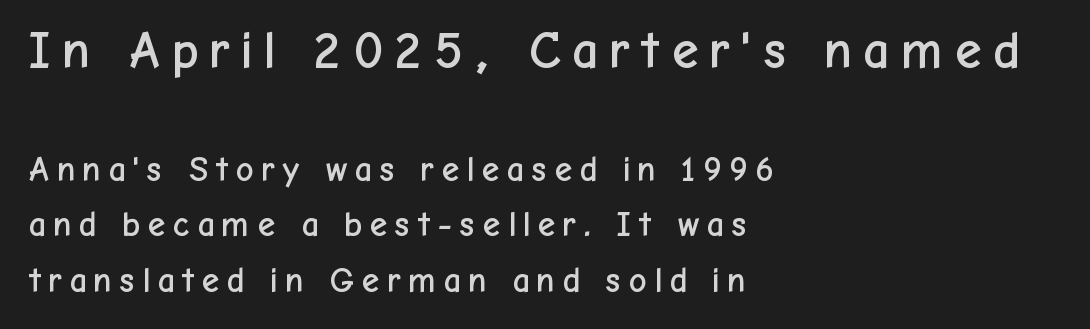
These lines are rendered in a variable-pitch font. Compare the two chunks: the upper has the greater cap height. The font's upright variant was chosen for this text. Glance below the letters and you will spot only blank space. Observe the absence of serifs on each vertical stroke in this sample. If you measured baseline to baseline, you'd find a middling distance.
